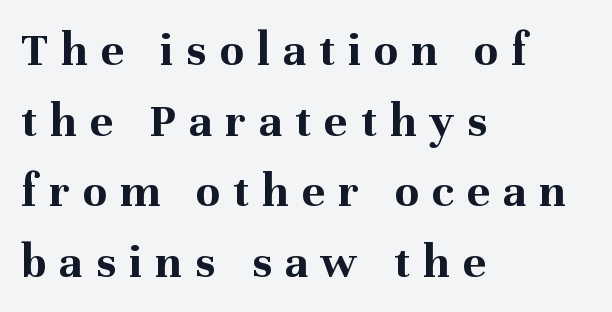
This sample has the flowing, uneven cadence of proportional lettering. Unlike a clean sans, this face finishes its strokes with serifs. The gaps between neighbouring characters are conspicuously large. I'd describe the lettering as bold — thick and assertive. Unmarked baselines from the first word to the last. Vertical strokes here are truly vertical.
